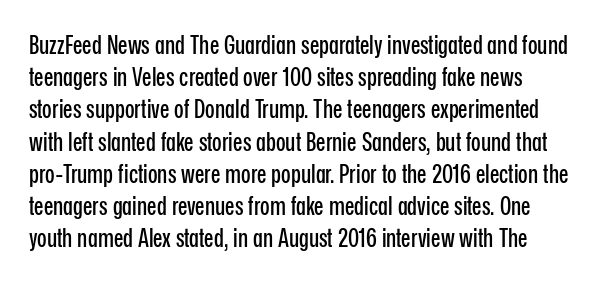
The image shows 25 px text type, upright; set normal line spacing (1.29x), normal letter spacing, not underlined.
